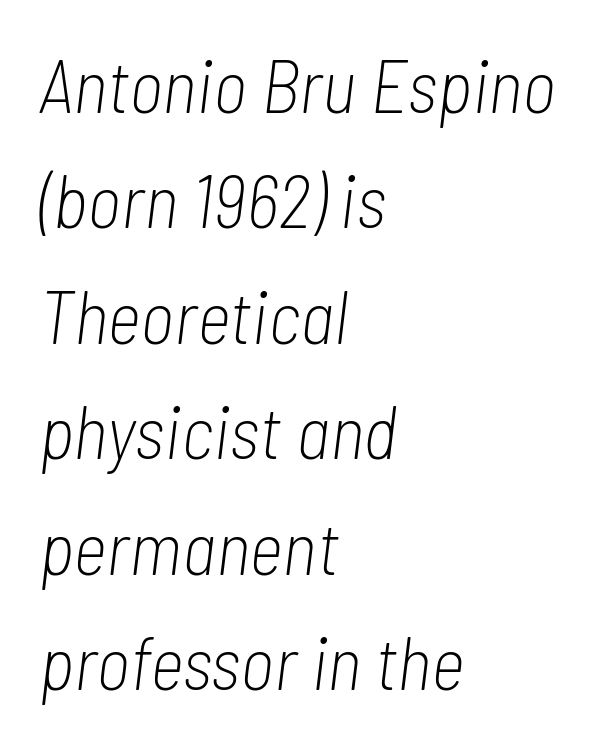
Q: Is the text bold? A: No.
Q: Is the text italic (slanted)? A: Yes, it leans right by about 7 degrees.
Q: Is the text underlined? A: No.
Q: How is the paragraph aligned? A: Left-aligned.
Q: Is the spacing between letters normal or unusually wide? A: Normal.
Q: Is the spacing between lines tight, normal or loose? A: Normal.
Q: Width (condensed, normal, or wide)? A: Condensed.
Q: Stroke contrast? A: Low.
Q: x-height? A: Medium.
Q: Monospaced? A: No.
